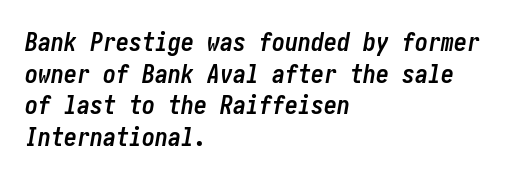
The glyphs are unaccompanied by any horizontal stroke below them. Inter-character spacing is left at the font's built-in metrics. The face used here has a pronounced slope to its letters. You'd pick this weight for a headline — it's a proper bold. Line beginnings align vertically; line endings do not.
